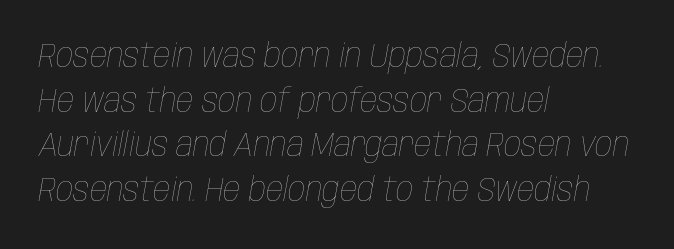
The image shows 34 px thin, condensed type, italic (leaning right); set left-aligned, normal line spacing (1.31x), normal letter spacing, not underlined; low stroke contrast and a large x-height.
